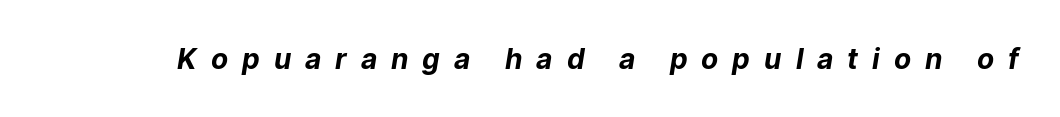
{"serif": "no", "bold": "yes", "weight": "bold", "width": "normal", "stroke_contrast": "low", "x_height": "medium", "monospaced": "no", "underline": "no", "letter_spacing": "wide", "letter_spacing_em": 0.5, "glyph_px": 28}
